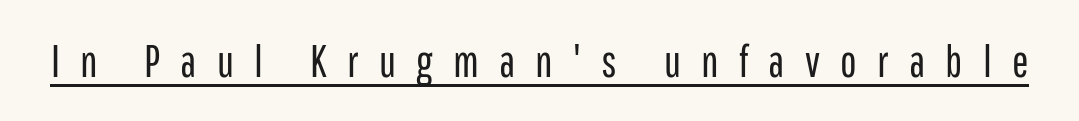
Q: Is the text bold? A: No.
Q: Is the text italic (slanted)? A: No, it is upright.
Q: Is the typeface a serif or a sans-serif typeface? A: Sans-serif.
Q: Is the text underlined? A: Yes.
Q: Is the spacing between letters normal or unusually wide? A: Unusually wide.
Q: Width (condensed, normal, or wide)? A: Condensed.
Q: Stroke contrast? A: Low.
Q: x-height? A: Medium.
Q: Monospaced? A: No.
